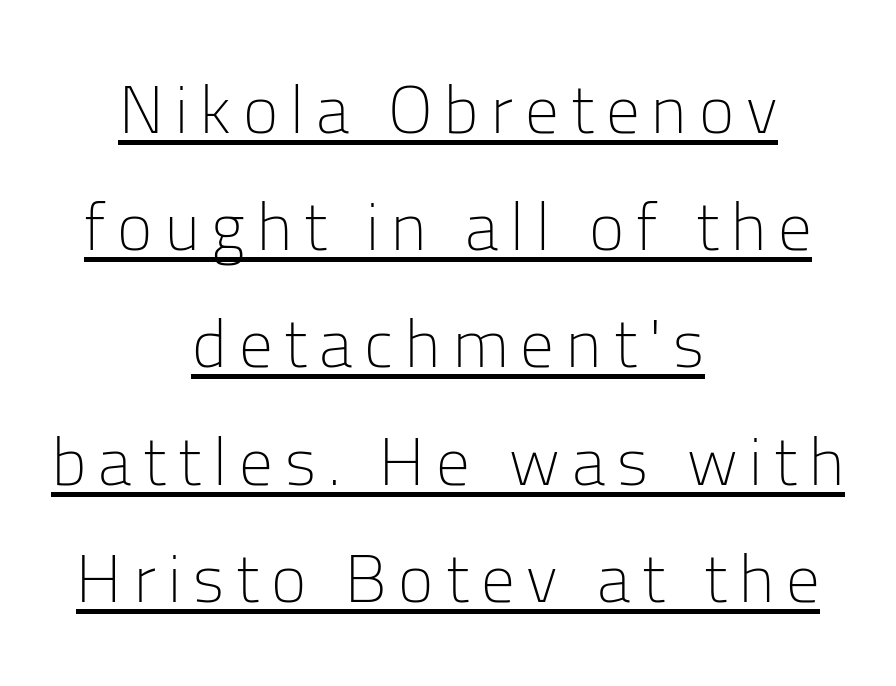
No italicization has been applied; the sample stays upright. Which margin do the lines hug? Neither — every line sits in the middle. What kind of face is this? One without serifs — a sans. This sample has the flowing, uneven cadence of proportional lettering. Compared with undecorated copy, this sample adds a rule below the words. The passage shown is not bold in any degree.
